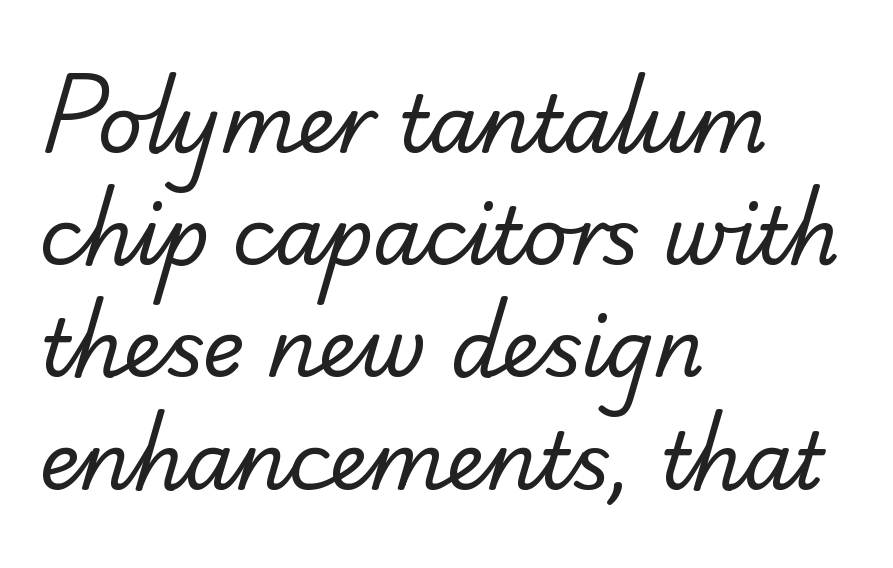
{"serif": "no", "bold": "no", "weight": "regular", "width": "normal", "stroke_contrast": "low", "x_height": "small", "monospaced": "no", "underline": "no", "align": "left", "line_spacing": "normal", "line_spacing_ratio": 1.42, "letter_spacing": "normal", "letter_spacing_em": 0.0, "glyph_px": 79}
